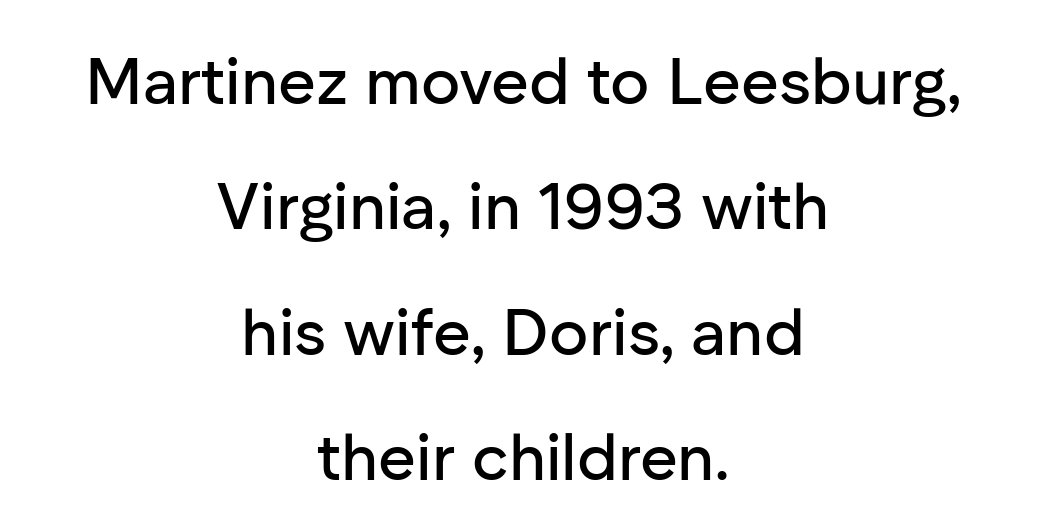
The image shows 65 px sans-serif type, upright; set centered, loose line spacing (1.93x), normal letter spacing, not underlined; low stroke contrast and a medium x-height.
